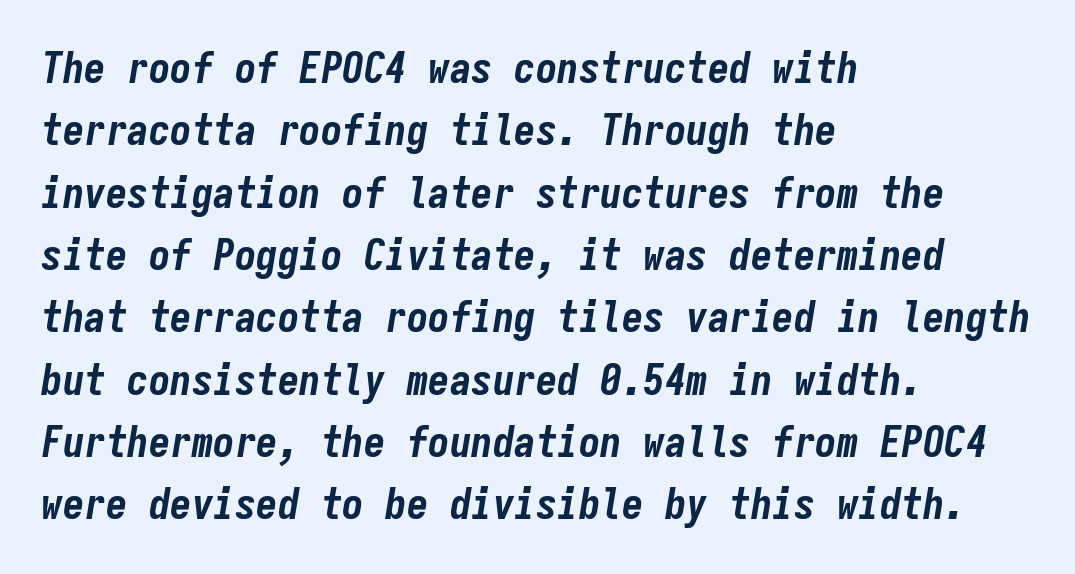
Q: Is the text bold? A: Yes.
Q: Is the text italic (slanted)? A: Yes, it leans right by about 9 degrees.
Q: Is the text underlined? A: No.
Q: How is the paragraph aligned? A: Left-aligned.
Q: Is the spacing between letters normal or unusually wide? A: Normal.
Q: Is the spacing between lines tight, normal or loose? A: Normal.
Q: Width (condensed, normal, or wide)? A: Condensed.
Q: Stroke contrast? A: Low.
Q: x-height? A: Medium.
Q: Monospaced? A: Yes.
